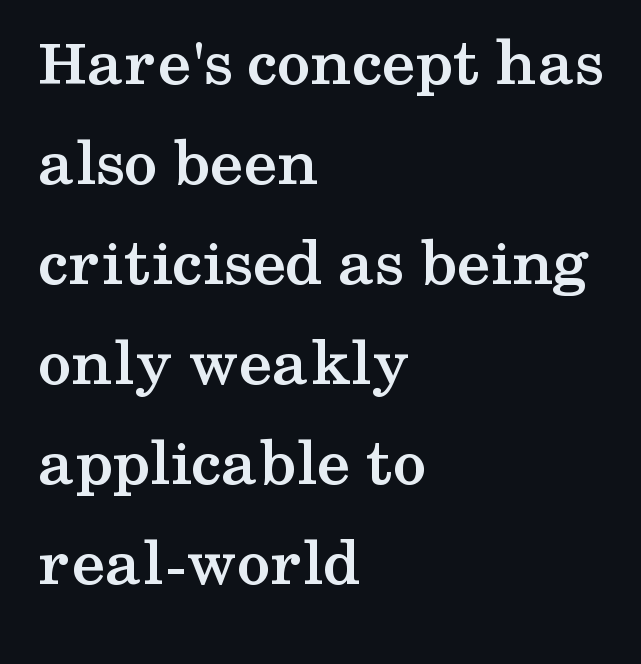
The image shows 68 px semibold, wide serif type, upright; set left-aligned, normal line spacing (1.47x), normal letter spacing, not underlined; medium stroke contrast and a medium x-height.
